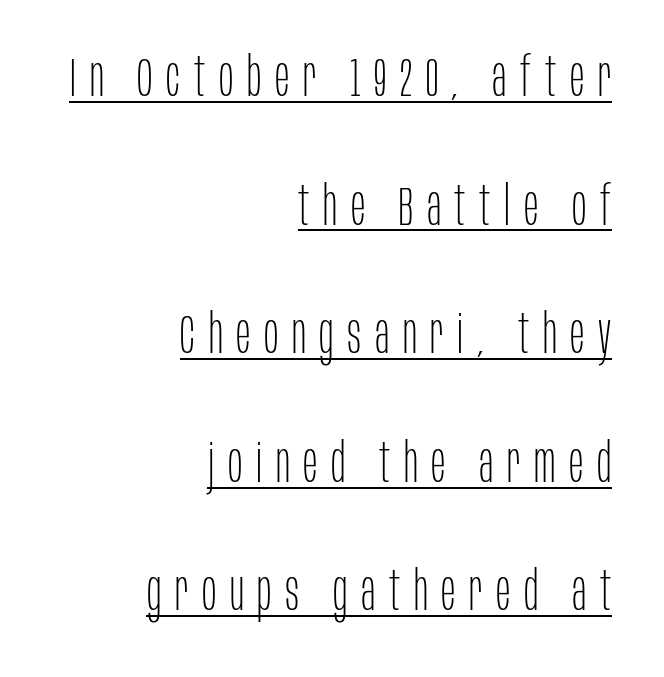
Q: Is the text bold? A: No.
Q: Is the text italic (slanted)? A: No, it is upright.
Q: Is the typeface a serif or a sans-serif typeface? A: Sans-serif.
Q: Is the text underlined? A: Yes.
Q: How is the paragraph aligned? A: Right-aligned.
Q: Is the spacing between letters normal or unusually wide? A: Unusually wide.
Q: Is the spacing between lines tight, normal or loose? A: Loose.
Q: Width (condensed, normal, or wide)? A: Condensed.
Q: Stroke contrast? A: Low.
Q: x-height? A: Large.
Q: Monospaced? A: No.
